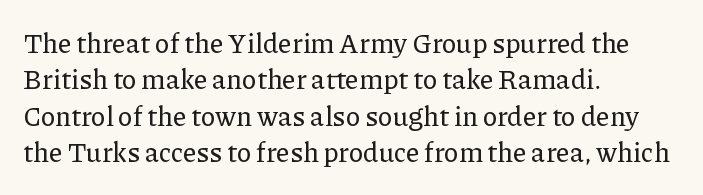
Tracking value appears to be zero — textbook default spacing. The type sits square on the baseline with zero lean. A clean baseline with only descenders dipping below it. Is the block centered? No — it sits flush against the left margin. Notice how descenders clear the ascenders below comfortably — that's standard leading.
